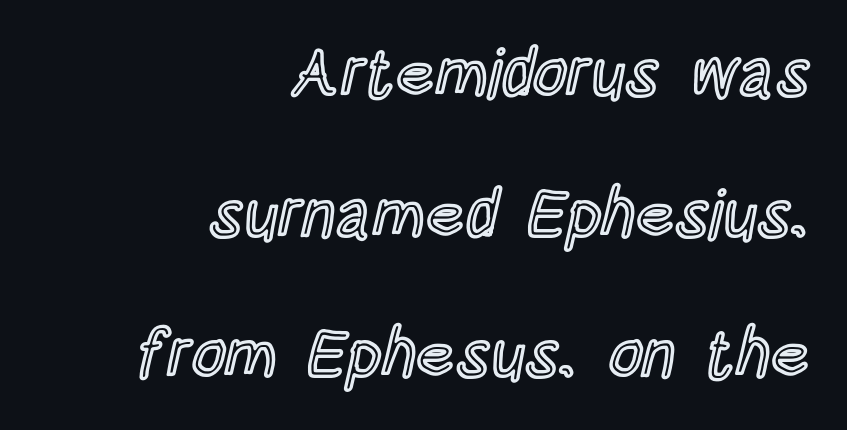
The image shows 67 px condensed type; set right-aligned, loose line spacing (2.1x), normal letter spacing, not underlined; a large x-height.
